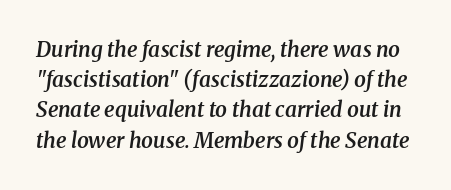
What's the leading like? Ordinary, nothing unusual. The letterforms sit shoulder to shoulder at normal distance. Designer's note — italics engaged. The zone under the glyphs is completely vacant.
